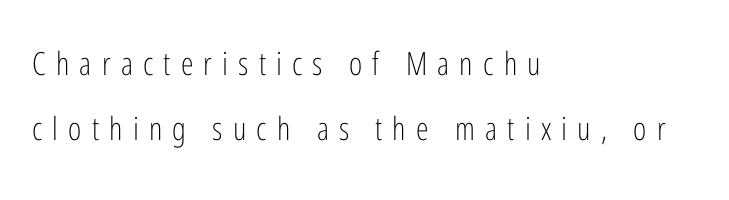
{"serif": "no", "italic": "no", "bold": "no", "weight": "light", "width": "condensed", "stroke_contrast": "low", "x_height": "medium", "monospaced": "no", "underline": "no", "align": "left", "line_spacing": "loose", "line_spacing_ratio": 2.02, "letter_spacing": "wide", "letter_spacing_em": 0.32, "glyph_px": 32}
